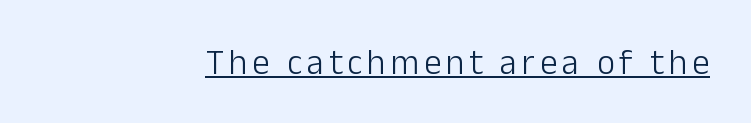
The image shows 35 px light sans-serif type, upright; set underlined; low stroke contrast and a medium x-height.
